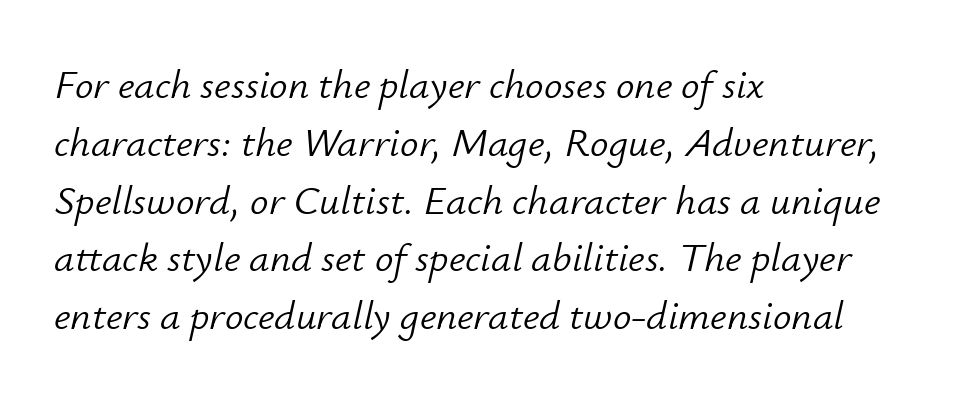
{"italic": "yes", "lean": "right", "slant_degrees": 12, "bold": "no", "weight": "light", "width": "normal", "stroke_contrast": "low", "x_height": "small", "monospaced": "no", "underline": "no", "align": "left", "line_spacing": "normal", "line_spacing_ratio": 1.41, "letter_spacing": "normal", "letter_spacing_em": 0.0, "glyph_px": 41}
